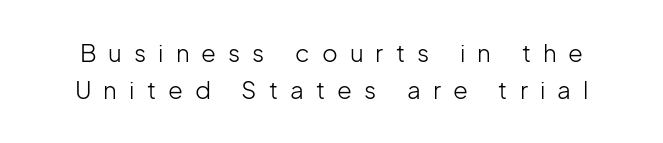
Glance below the letters and you will spot only blank space. The weight would be labelled regular, book, light, or lighter still. Leading: standard. This sample uses an upright cut, with every glyph sitting square on the baseline. Compared with typical body copy, the letter spacing here is much looser.
